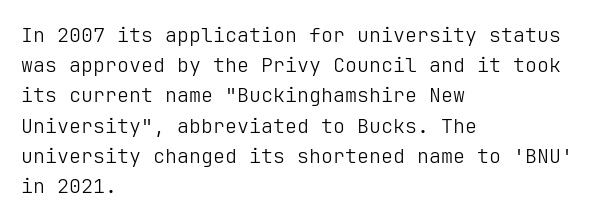
{"italic": "no", "bold": "no", "underline": "no", "align": "left", "line_spacing": "normal", "line_spacing_ratio": 1.51, "letter_spacing": "normal", "letter_spacing_em": 0.0, "glyph_px": 20}
